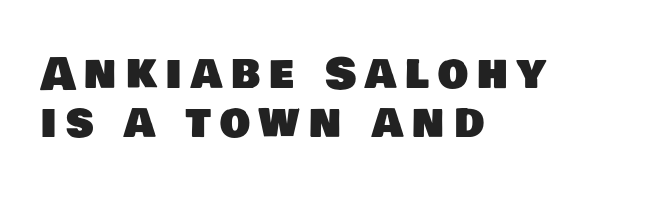
Q: Is the typeface a serif or a sans-serif typeface? A: Sans-serif.
Q: Is the text underlined? A: No.
Q: How is the paragraph aligned? A: Left-aligned.
Q: Is the spacing between letters normal or unusually wide? A: Unusually wide.
Q: Is the spacing between lines tight, normal or loose? A: Tight.
Q: Width (condensed, normal, or wide)? A: Normal.
Q: Stroke contrast? A: Low.
Q: x-height? A: Large.
Q: Monospaced? A: No.
